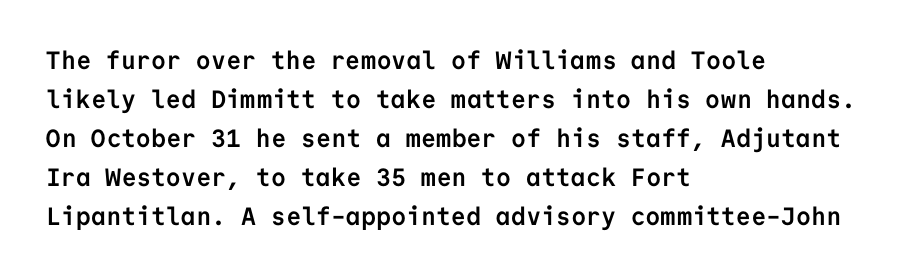
Vertical strokes here are truly vertical. In terms of letterspacing, this is plain default setting. This block has exactly the height ordinary leading produces. Pretty heavy lettering here — definitely bold.
